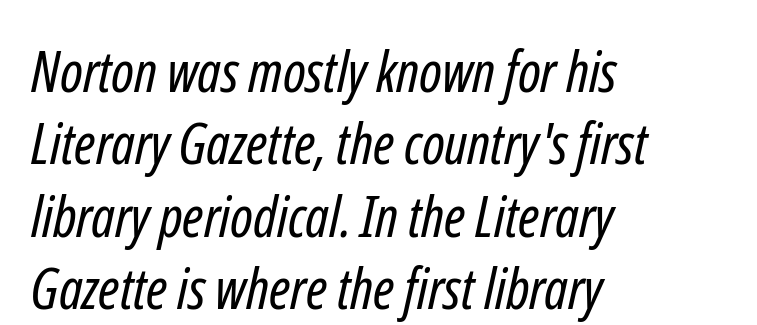
The image shows 57 px regular-weight, condensed sans-serif type; set left-aligned, normal line spacing (1.27x), normal letter spacing, not underlined; low stroke contrast and a medium x-height.
